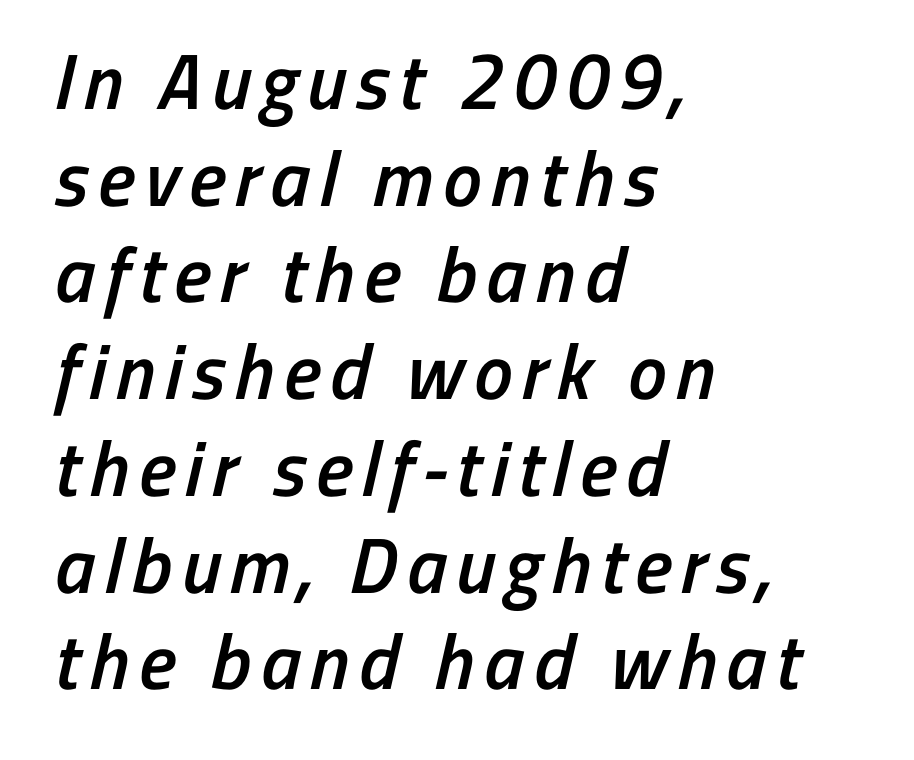
{"serif": "no", "bold": "semi", "weight": "semibold", "width": "condensed", "stroke_contrast": "low", "x_height": "medium", "monospaced": "no", "underline": "no", "align": "left", "line_spacing_ratio": 1.24, "glyph_px": 78}
